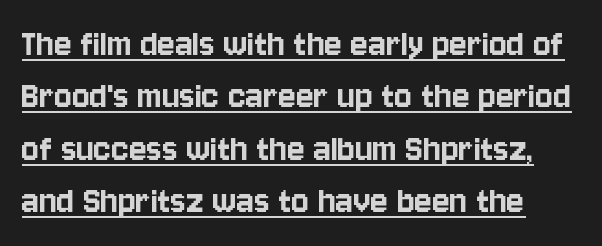
Is this a fixed-width face? No — the glyphs have proportional, varying widths. Serifs: no, the terminals of the letterforms are clean. Between one letter and the next there's only the usual sliver of space. In designer terms, the underline attribute is active on this setting. Ordinary non-slanted type is in use. The vertical gap from one line to the next is medium.
